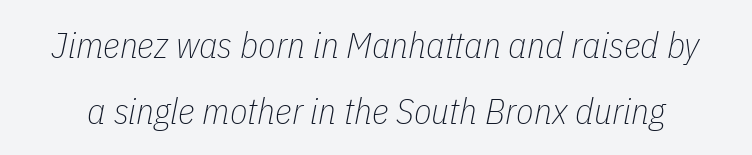
Q: Is the text bold? A: No.
Q: Is the text italic (slanted)? A: Yes, it leans right by about 11 degrees.
Q: Is the text underlined? A: No.
Q: Is the spacing between letters normal or unusually wide? A: Normal.
Q: Width (condensed, normal, or wide)? A: Condensed.
Q: Stroke contrast? A: Low.
Q: x-height? A: Medium.
Q: Monospaced? A: No.
